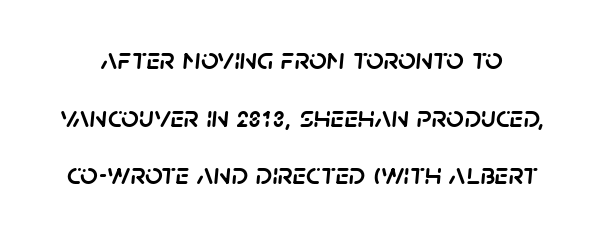
Nobody touched the tracking dial on this one. This sample has the flowing, uneven cadence of proportional lettering. Unmarked baselines from the first word to the last. The lettering tilts uniformly, giving the passage an italic look.
